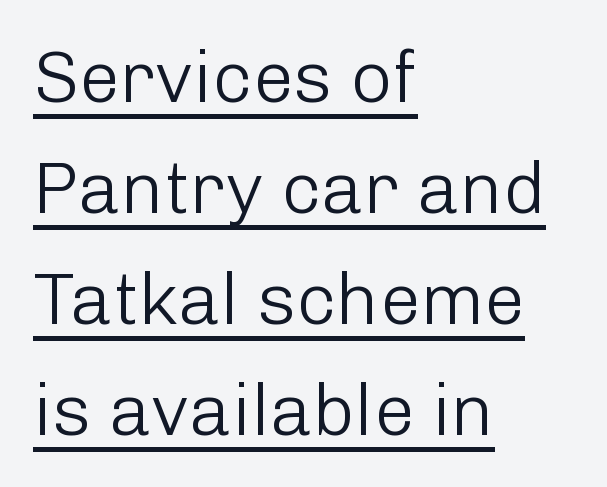
{"serif": "no", "italic": "no", "bold": "no", "weight": "light", "width": "normal", "stroke_contrast": "low", "x_height": "medium", "monospaced": "no", "underline": "yes", "align": "left", "line_spacing": "normal", "line_spacing_ratio": 1.52, "letter_spacing": "normal", "letter_spacing_em": 0.0, "glyph_px": 73}
